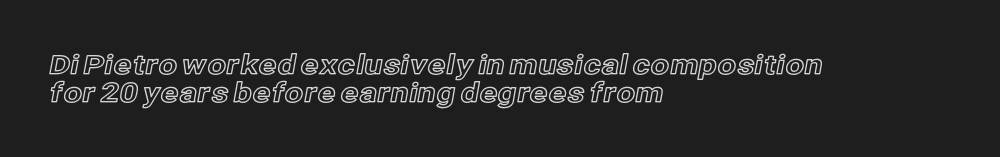
Q: Is the text italic (slanted)? A: Yes.
Q: Is the text underlined? A: No.
Q: How is the paragraph aligned? A: Left-aligned.
Q: Is the spacing between letters normal or unusually wide? A: Normal.
Q: Is the spacing between lines tight, normal or loose? A: Tight.
